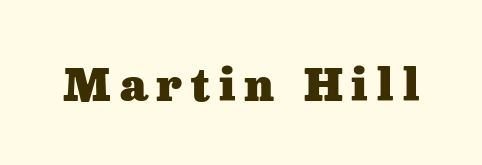
Q: Is the text bold? A: Yes.
Q: Is the text italic (slanted)? A: No, it is upright.
Q: Is the typeface a serif or a sans-serif typeface? A: Serif.
Q: Is the text underlined? A: No.
Q: Is the spacing between letters normal or unusually wide? A: Unusually wide.
Q: Width (condensed, normal, or wide)? A: Normal.
Q: Stroke contrast? A: Low.
Q: x-height? A: Medium.
Q: Monospaced? A: No.
